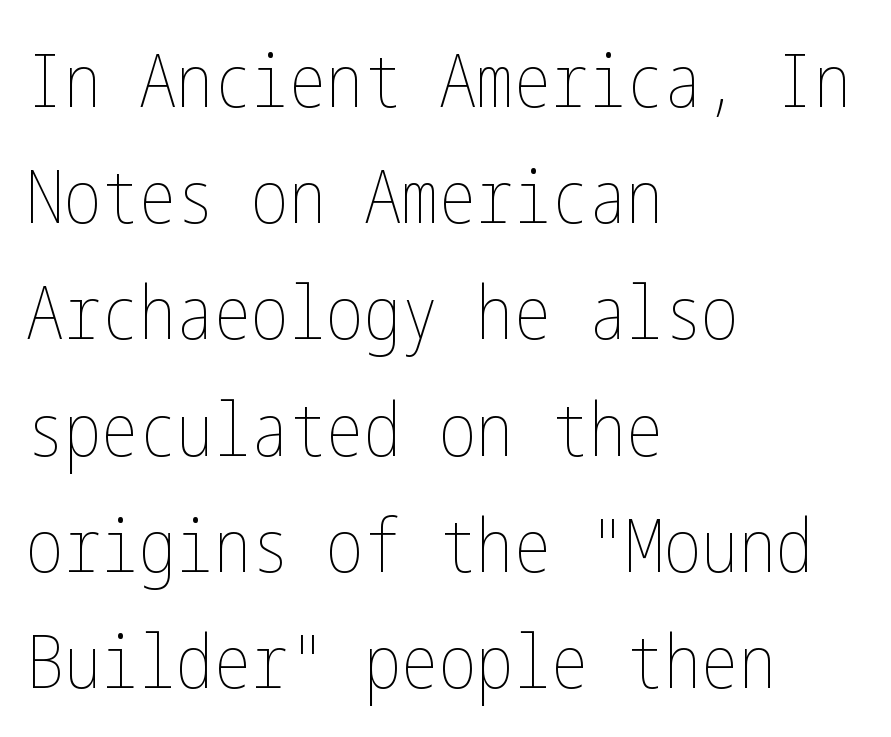
{"italic": "no", "bold": "no", "weight": "thin", "width": "condensed", "stroke_contrast": "low", "x_height": "medium", "underline": "no", "align": "left", "line_spacing": "normal", "line_spacing_ratio": 1.55, "letter_spacing": "normal", "letter_spacing_em": 0.0, "glyph_px": 75}
